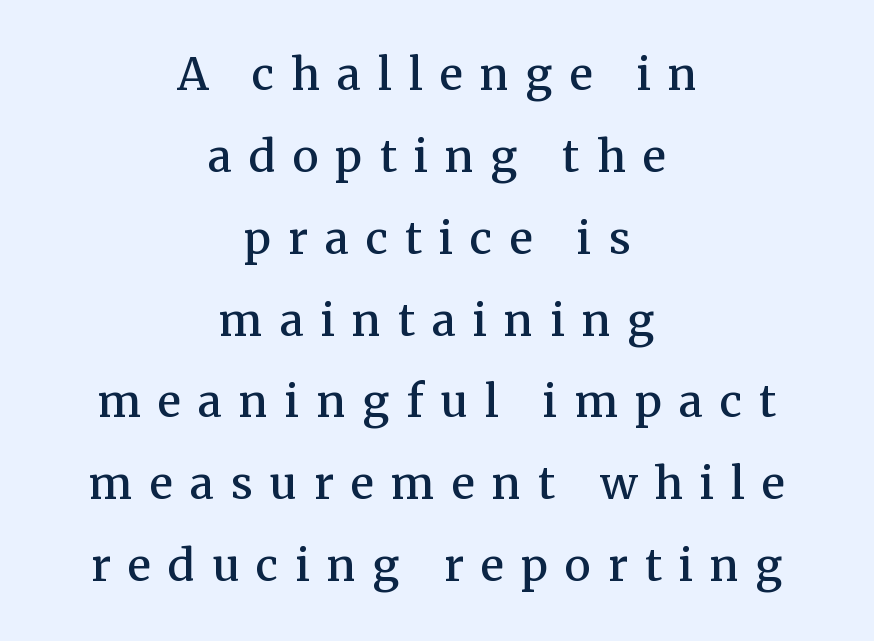
Q: Is the text bold? A: Semi-bold.
Q: Is the text italic (slanted)? A: No, it is upright.
Q: Is the typeface a serif or a sans-serif typeface? A: Serif.
Q: Is the text underlined? A: No.
Q: How is the paragraph aligned? A: Centered.
Q: Is the spacing between letters normal or unusually wide? A: Unusually wide.
Q: Width (condensed, normal, or wide)? A: Normal.
Q: Stroke contrast? A: Medium.
Q: x-height? A: Medium.
Q: Monospaced? A: No.
